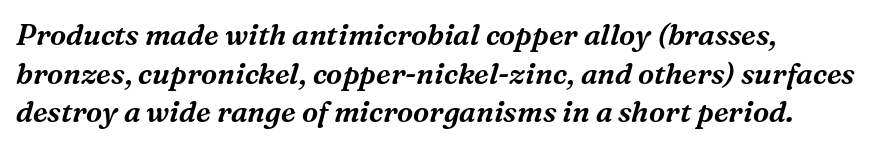
Q: Is the text italic (slanted)? A: Yes, it leans right by about 16 degrees.
Q: Is the typeface a serif or a sans-serif typeface? A: Serif.
Q: Is the text underlined? A: No.
Q: How is the paragraph aligned? A: Left-aligned.
Q: Is the spacing between letters normal or unusually wide? A: Normal.
Q: Is the spacing between lines tight, normal or loose? A: Normal.
Q: Width (condensed, normal, or wide)? A: Normal.
Q: Stroke contrast? A: Medium.
Q: x-height? A: Medium.
Q: Monospaced? A: No.
